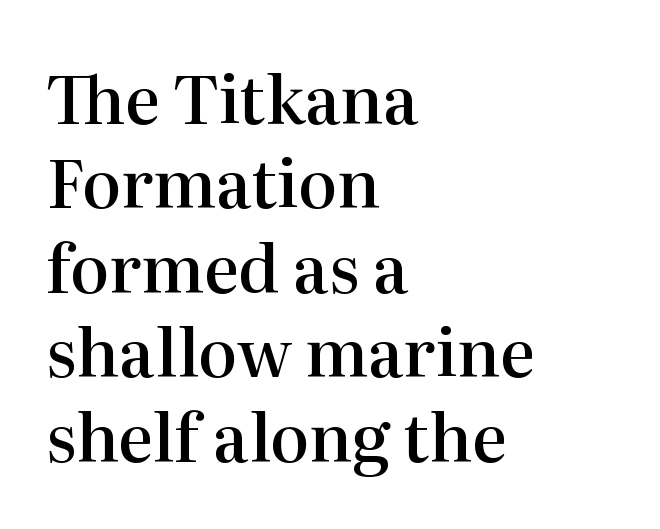
Tracking here is standard; glyphs follow each other at the usual distance. Notice how the passage keeps a crisp vertical edge on the left only. The zone under the glyphs is completely vacant. Compared with typical paragraphs, the rows here are spaced about the same. This sample uses an upright cut, with every glyph sitting square on the baseline.
